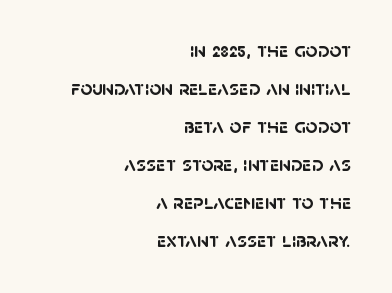
{"bold": "yes", "underline": "no", "align": "right", "line_spacing_ratio": 1.81, "letter_spacing": "normal", "letter_spacing_em": 0.0, "glyph_px": 21}
